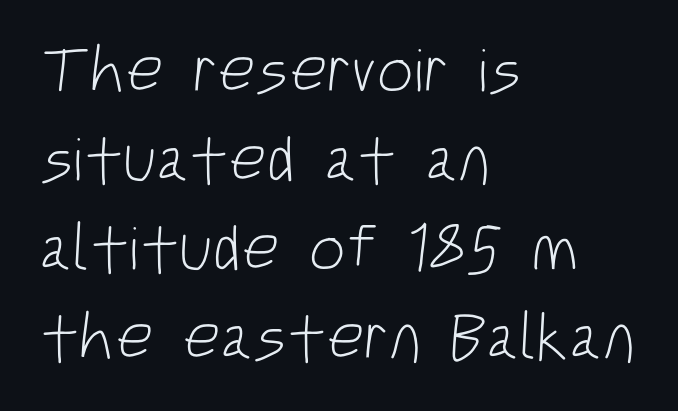
The image shows 65 px light, condensed sans-serif type; set left-aligned, normal line spacing (1.37x), normal letter spacing, not underlined; low stroke contrast and a large x-height.
